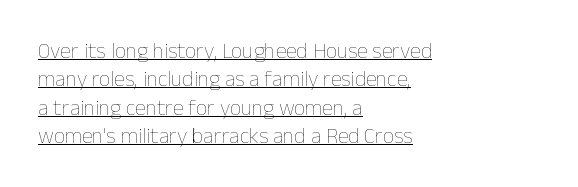
{"italic": "no", "bold": "no", "underline": "yes", "align": "left", "line_spacing": "normal", "line_spacing_ratio": 1.29, "letter_spacing": "normal", "letter_spacing_em": 0.0, "glyph_px": 22}
